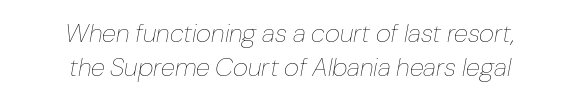
The image shows 26 px text type, italic (leaning right); set centered, normal line spacing (1.29x), normal letter spacing, not underlined.
